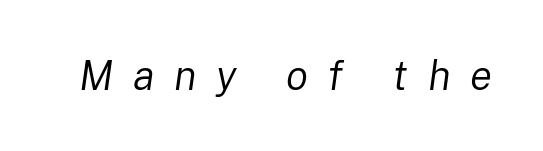
{"italic": "yes", "lean": "right", "slant_degrees": 8, "bold": "no", "weight": "regular", "width": "normal", "stroke_contrast": "low", "x_height": "medium", "monospaced": "no", "underline": "no", "letter_spacing": "wide", "letter_spacing_em": 0.48, "glyph_px": 41}
